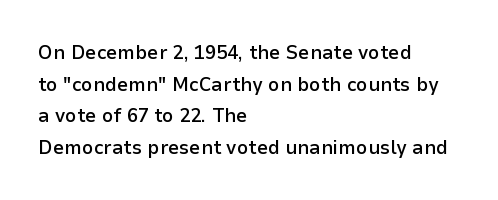
{"italic": "no", "bold": "semi", "underline": "no", "align": "left", "line_spacing": "normal", "line_spacing_ratio": 1.58, "letter_spacing": "normal", "letter_spacing_em": 0.0, "glyph_px": 20}
